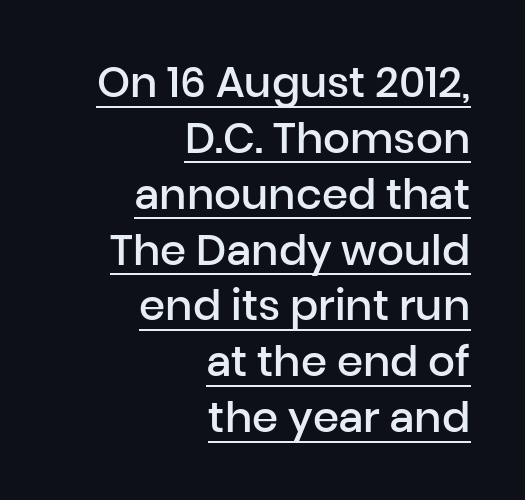
Q: Is the text bold? A: Semi-bold.
Q: Is the text italic (slanted)? A: No, it is upright.
Q: Is the typeface a serif or a sans-serif typeface? A: Sans-serif.
Q: Is the text underlined? A: Yes.
Q: How is the paragraph aligned? A: Right-aligned.
Q: Is the spacing between letters normal or unusually wide? A: Normal.
Q: Is the spacing between lines tight, normal or loose? A: Normal.
Q: Width (condensed, normal, or wide)? A: Normal.
Q: Stroke contrast? A: Low.
Q: x-height? A: Medium.
Q: Monospaced? A: No.
